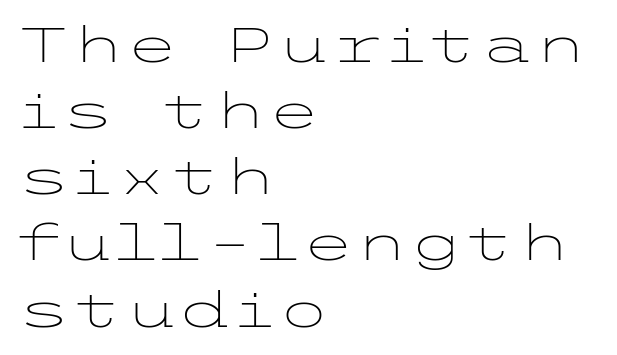
Q: Is the text bold? A: No.
Q: Is the text italic (slanted)? A: No, it is upright.
Q: Is the typeface a serif or a sans-serif typeface? A: Sans-serif.
Q: Is the text underlined? A: No.
Q: How is the paragraph aligned? A: Left-aligned.
Q: Is the spacing between letters normal or unusually wide? A: Normal.
Q: Is the spacing between lines tight, normal or loose? A: Normal.
Q: Width (condensed, normal, or wide)? A: Wide.
Q: Stroke contrast? A: Low.
Q: x-height? A: Medium.
